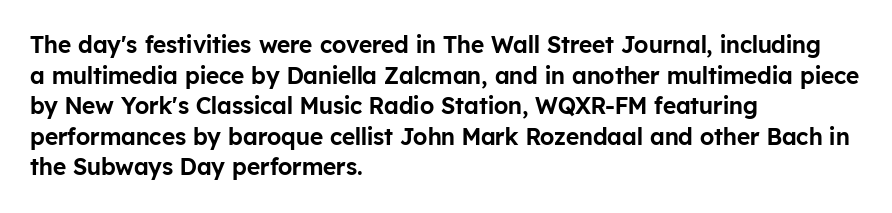
{"italic": "no", "underline": "no", "align": "left", "line_spacing": "normal", "line_spacing_ratio": 1.33, "letter_spacing": "normal", "letter_spacing_em": 0.0, "glyph_px": 23}
